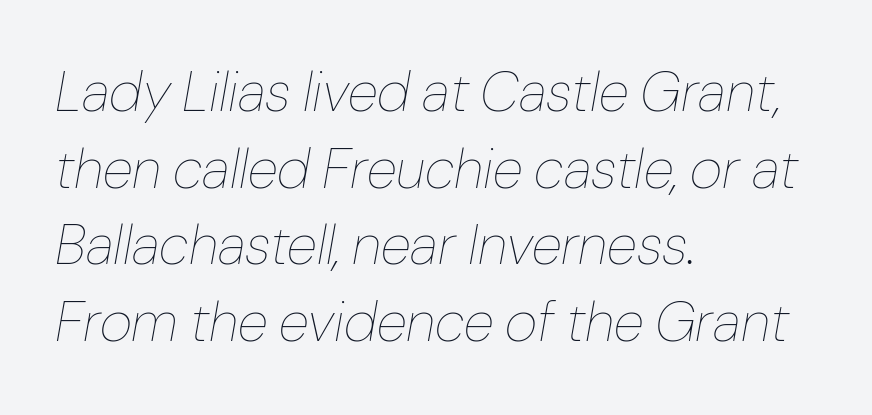
{"italic": "yes", "lean": "right", "slant_degrees": 10, "bold": "no", "weight": "thin", "width": "normal", "stroke_contrast": "low", "x_height": "medium", "monospaced": "no", "underline": "no", "align": "left", "line_spacing": "normal", "line_spacing_ratio": 1.37, "letter_spacing": "normal", "letter_spacing_em": 0.0, "glyph_px": 56}
